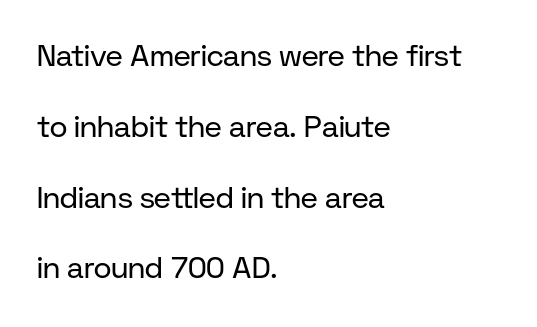
{"serif": "no", "italic": "no", "bold": "no", "weight": "regular", "width": "normal", "stroke_contrast": "low", "x_height": "medium", "monospaced": "no", "underline": "no", "align": "left", "line_spacing": "loose", "line_spacing_ratio": 2.36, "letter_spacing": "normal", "letter_spacing_em": 0.0, "glyph_px": 30}
